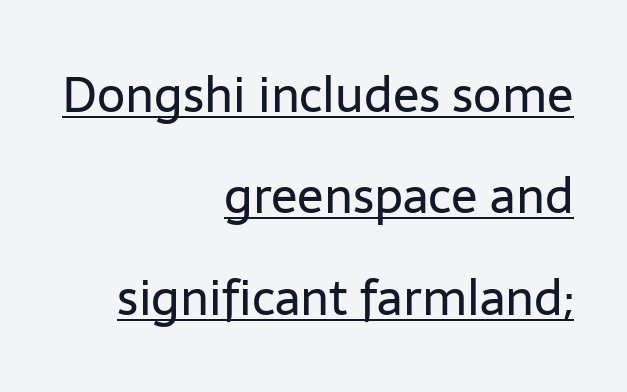
Q: Is the text bold? A: No.
Q: Is the text italic (slanted)? A: No, it is upright.
Q: Is the typeface a serif or a sans-serif typeface? A: Sans-serif.
Q: Is the text underlined? A: Yes.
Q: How is the paragraph aligned? A: Right-aligned.
Q: Is the spacing between letters normal or unusually wide? A: Normal.
Q: Is the spacing between lines tight, normal or loose? A: Loose.
Q: Width (condensed, normal, or wide)? A: Normal.
Q: Stroke contrast? A: Low.
Q: x-height? A: Medium.
Q: Monospaced? A: No.
